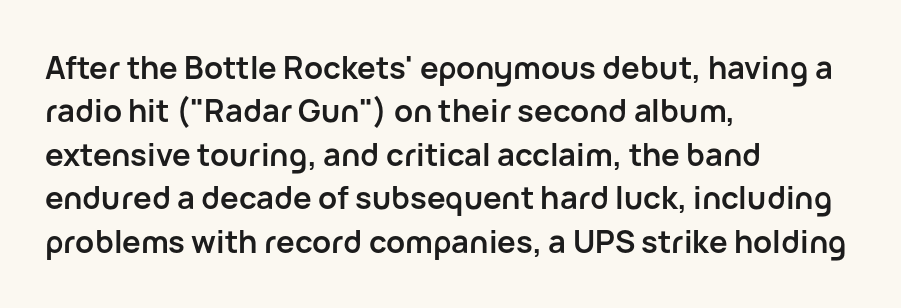
The image shows 31 px semibold sans-serif type, upright; set left-aligned, normal line spacing (1.4x), normal letter spacing, not underlined; low stroke contrast and a medium x-height.
